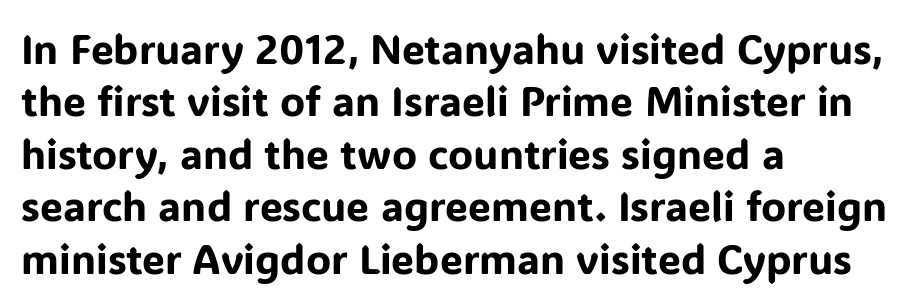
Q: Is the text italic (slanted)? A: No, it is upright.
Q: Is the typeface a serif or a sans-serif typeface? A: Sans-serif.
Q: Is the text underlined? A: No.
Q: How is the paragraph aligned? A: Left-aligned.
Q: Is the spacing between letters normal or unusually wide? A: Normal.
Q: Is the spacing between lines tight, normal or loose? A: Normal.
Q: Width (condensed, normal, or wide)? A: Normal.
Q: Stroke contrast? A: Low.
Q: x-height? A: Medium.
Q: Monospaced? A: No.
